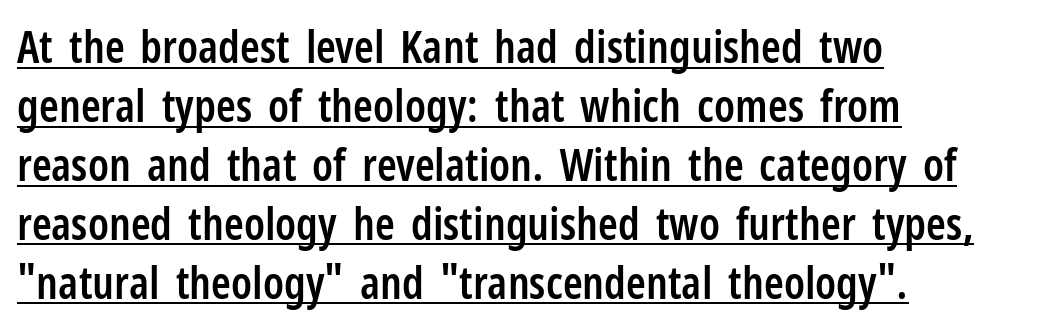
{"serif": "no", "italic": "no", "bold": "semi", "weight": "semibold", "width": "condensed", "stroke_contrast": "low", "x_height": "medium", "monospaced": "no", "underline": "yes", "align": "left", "line_spacing": "normal", "line_spacing_ratio": 1.31, "letter_spacing": "normal", "letter_spacing_em": 0.0, "glyph_px": 45}
